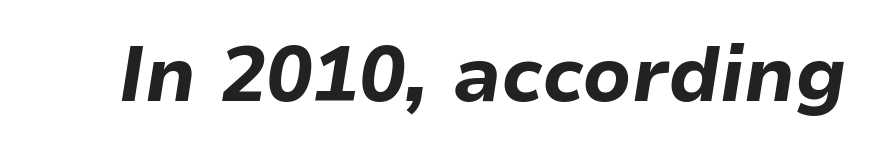
{"italic": "yes", "lean": "right", "slant_degrees": 9, "bold": "yes", "weight": "bold", "width": "normal", "stroke_contrast": "low", "x_height": "medium", "monospaced": "no", "underline": "no", "letter_spacing": "normal", "letter_spacing_em": 0.0, "glyph_px": 77}
